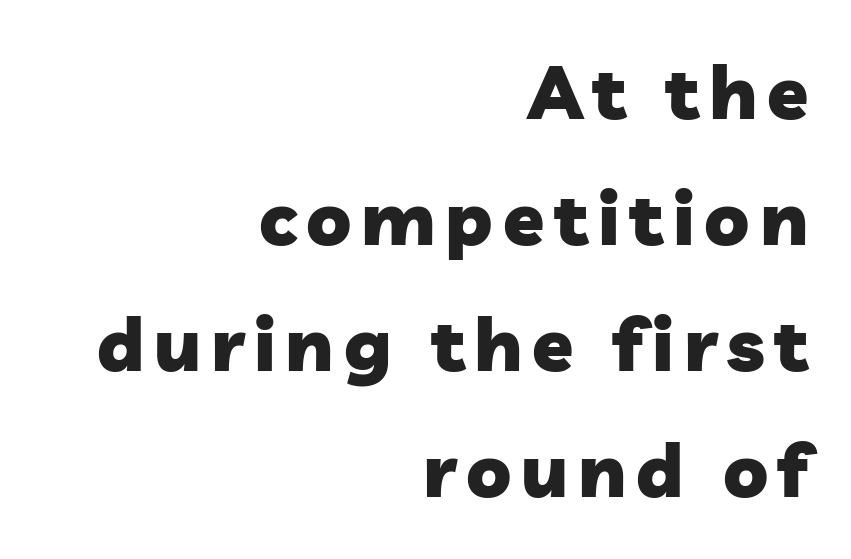
The image shows 75 px heavy sans-serif type; set right-aligned, normal line spacing (1.68x), not underlined; low stroke contrast and a medium x-height.
